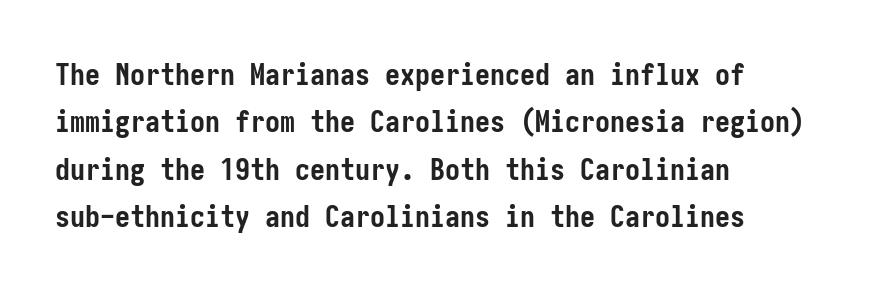
Q: Is the text bold? A: Yes.
Q: Is the text italic (slanted)? A: No, it is upright.
Q: Is the typeface a serif or a sans-serif typeface? A: Sans-serif.
Q: Is the text underlined? A: No.
Q: How is the paragraph aligned? A: Left-aligned.
Q: Is the spacing between letters normal or unusually wide? A: Normal.
Q: Is the spacing between lines tight, normal or loose? A: Normal.
Q: Width (condensed, normal, or wide)? A: Condensed.
Q: Stroke contrast? A: Low.
Q: x-height? A: Medium.
